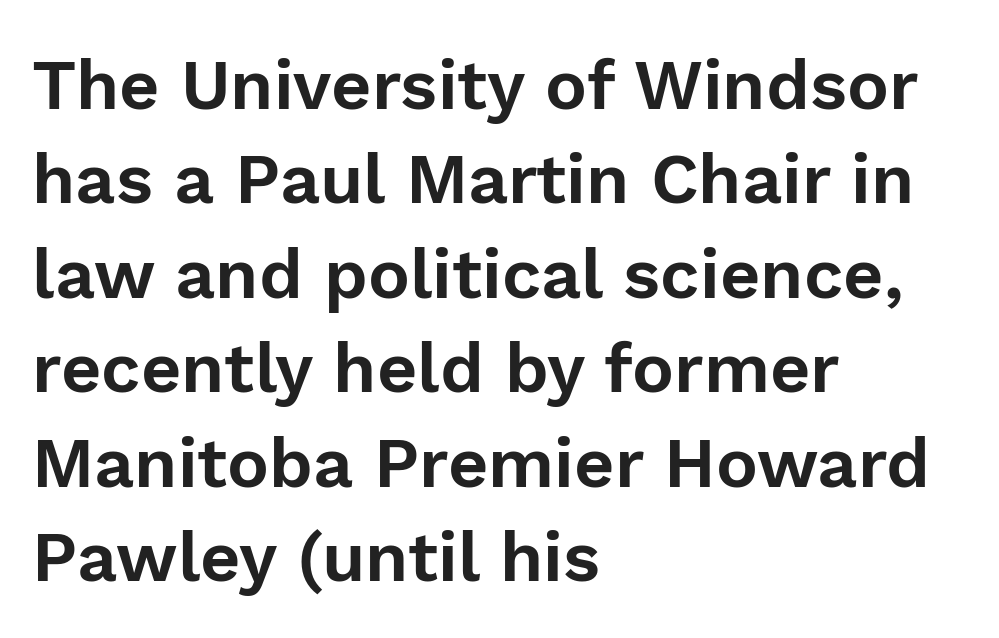
The image shows 70 px sans-serif type, upright; set left-aligned, normal line spacing (1.35x), normal letter spacing, not underlined; low stroke contrast and a medium x-height.
